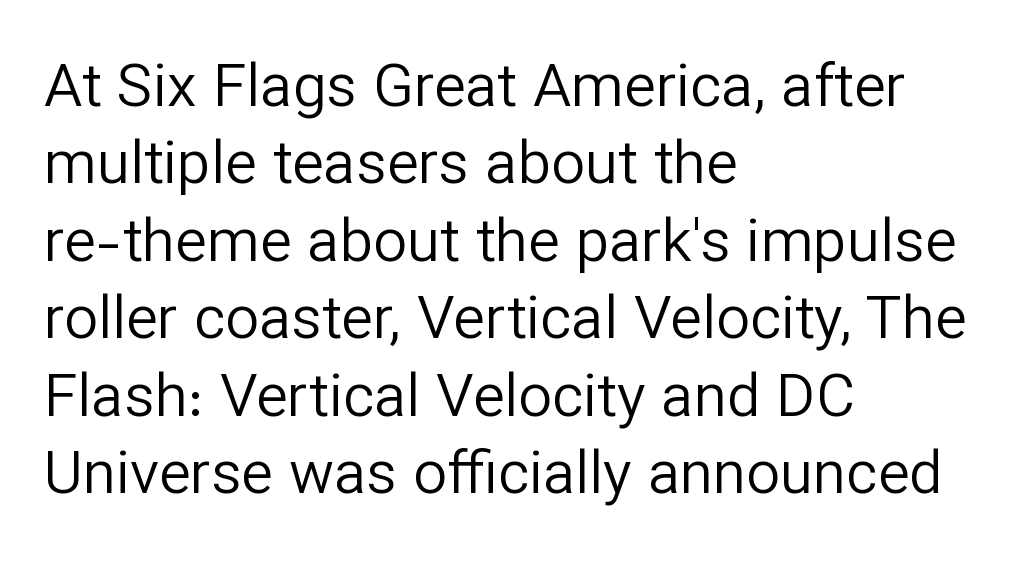
The rows are spaced the way most documents space them. The foot of each line stays bare and open. Where is the straight margin? On the left. Posture: vertical. No extra ink here — the face is not bold. The rendering uses natural spacing where letterforms have individual widths.
